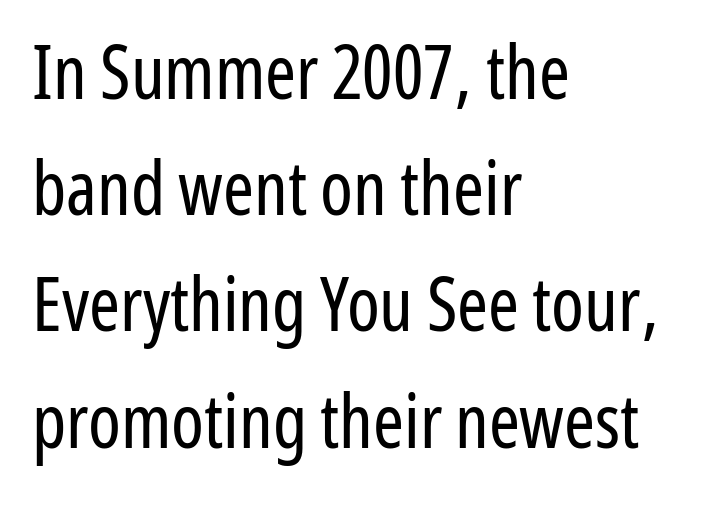
{"serif": "no", "italic": "no", "bold": "no", "weight": "regular", "width": "condensed", "stroke_contrast": "low", "x_height": "medium", "monospaced": "no", "underline": "no", "align": "left", "line_spacing": "normal", "line_spacing_ratio": 1.57, "letter_spacing": "normal", "letter_spacing_em": 0.0, "glyph_px": 74}
